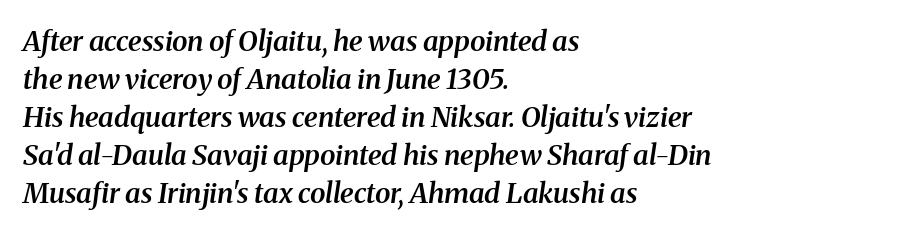
Q: Is the text bold? A: Semi-bold.
Q: Is the text italic (slanted)? A: Yes, it leans right by about 8 degrees.
Q: Is the typeface a serif or a sans-serif typeface? A: Serif.
Q: Is the text underlined? A: No.
Q: How is the paragraph aligned? A: Left-aligned.
Q: Is the spacing between letters normal or unusually wide? A: Normal.
Q: Is the spacing between lines tight, normal or loose? A: Normal.
Q: Width (condensed, normal, or wide)? A: Normal.
Q: Stroke contrast? A: Medium.
Q: x-height? A: Medium.
Q: Monospaced? A: No.
